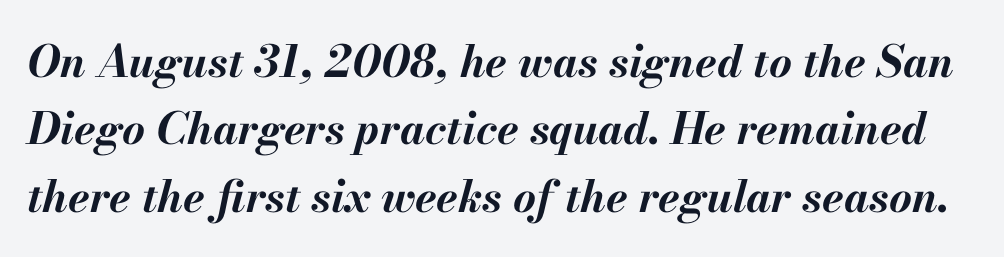
Proportional: the letters do not fall into vertical columns. Each glyph is drawn with heavy, bold strokes. What stands out about the letter spacing? Nothing — it is the standard amount. The passage shown is not underscored anywhere.
